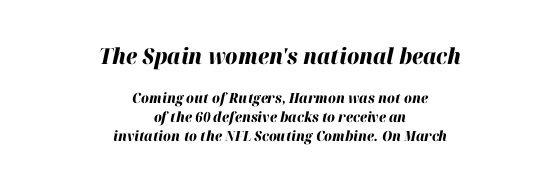
Q: Is the text bold? A: Yes.
Q: Is the text italic (slanted)? A: Yes, it leans right by about 12 degrees.
Q: Is the text underlined? A: No.
Q: How is the paragraph aligned? A: Centered.
Q: Is the spacing between letters normal or unusually wide? A: Normal.
Q: Is the spacing between lines tight, normal or loose? A: Normal.
Q: Which block of text is set in a larger size, the first (top) or the second (bottom)? A: The first (top) one.
